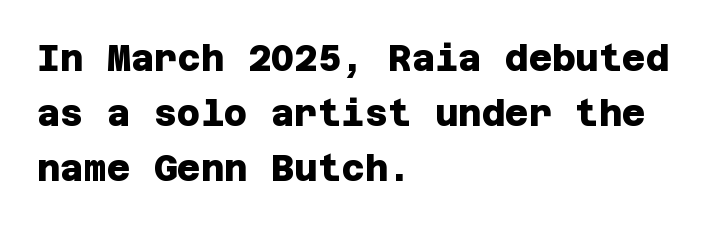
Type without underlining. The glyphs in this specimen are sans serif. How are the letters spaced? Ordinarily, with no added tracking. The compositor pushed each line to the left boundary. Students, observe: this is what conventionally led text looks like.
